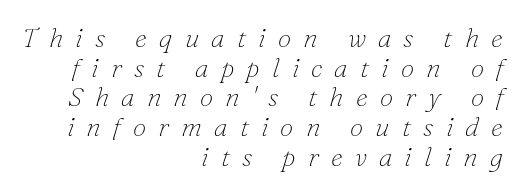
Q: Is the text bold? A: No.
Q: Is the text italic (slanted)? A: Yes, it leans right by about 16 degrees.
Q: Is the text underlined? A: No.
Q: How is the paragraph aligned? A: Right-aligned.
Q: Is the spacing between letters normal or unusually wide? A: Unusually wide.
Q: Is the spacing between lines tight, normal or loose? A: Tight.
